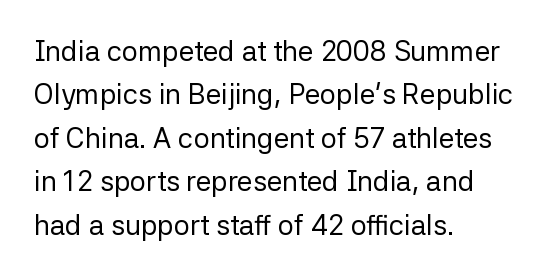
Q: Is the text bold? A: No.
Q: Is the text italic (slanted)? A: No, it is upright.
Q: Is the typeface a serif or a sans-serif typeface? A: Sans-serif.
Q: Is the text underlined? A: No.
Q: How is the paragraph aligned? A: Left-aligned.
Q: Is the spacing between letters normal or unusually wide? A: Normal.
Q: Is the spacing between lines tight, normal or loose? A: Normal.
Q: Width (condensed, normal, or wide)? A: Normal.
Q: Stroke contrast? A: Low.
Q: x-height? A: Medium.
Q: Monospaced? A: No.
